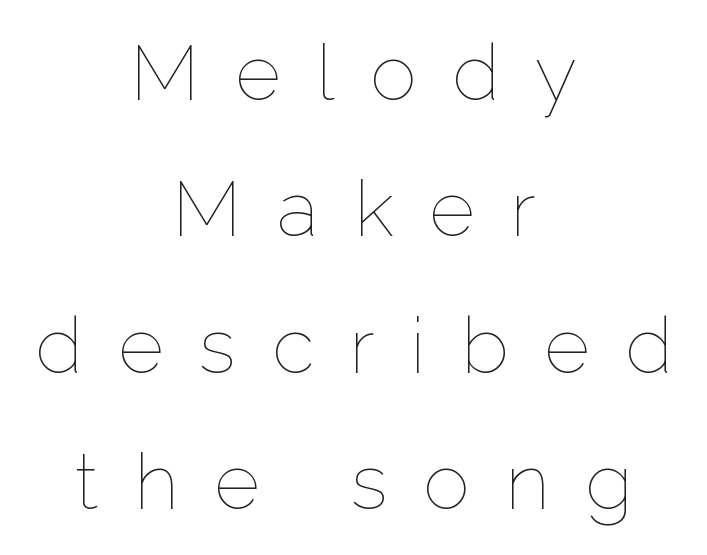
{"italic": "no", "bold": "no", "weight": "thin", "width": "normal", "stroke_contrast": "low", "x_height": "medium", "monospaced": "no", "underline": "no", "align": "center", "line_spacing_ratio": 1.75, "letter_spacing": "wide", "letter_spacing_em": 0.46, "glyph_px": 78}
